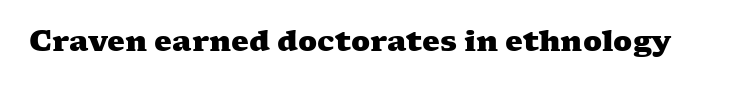
Q: Is the text bold? A: Yes.
Q: Is the typeface a serif or a sans-serif typeface? A: Serif.
Q: Is the text underlined? A: No.
Q: Is the spacing between letters normal or unusually wide? A: Normal.
Q: Width (condensed, normal, or wide)? A: Wide.
Q: Stroke contrast? A: Medium.
Q: x-height? A: Medium.
Q: Monospaced? A: No.
